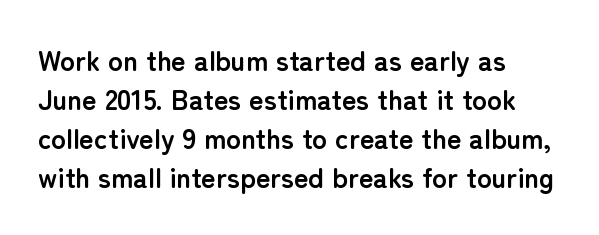
The image shows 28 px semibold sans-serif type, upright; set left-aligned, normal line spacing (1.39x), normal letter spacing, not underlined; low stroke contrast and a medium x-height.
